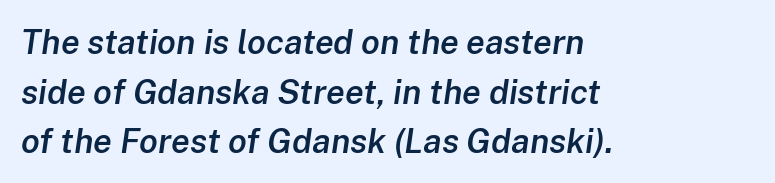
Plain, unruled lines of type. What weight is shown? A semibold, between regular and bold. The passage shown has conventional tracking throughout. In CSS terms this would be text-align: left.
